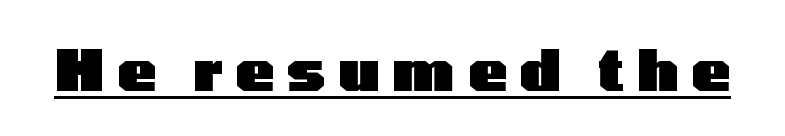
Q: Is the text bold? A: Yes.
Q: Is the text italic (slanted)? A: No, it is upright.
Q: Is the typeface a serif or a sans-serif typeface? A: Sans-serif.
Q: Is the text underlined? A: Yes.
Q: Is the spacing between letters normal or unusually wide? A: Unusually wide.
Q: Width (condensed, normal, or wide)? A: Wide.
Q: Stroke contrast? A: Low.
Q: x-height? A: Medium.
Q: Monospaced? A: No.
